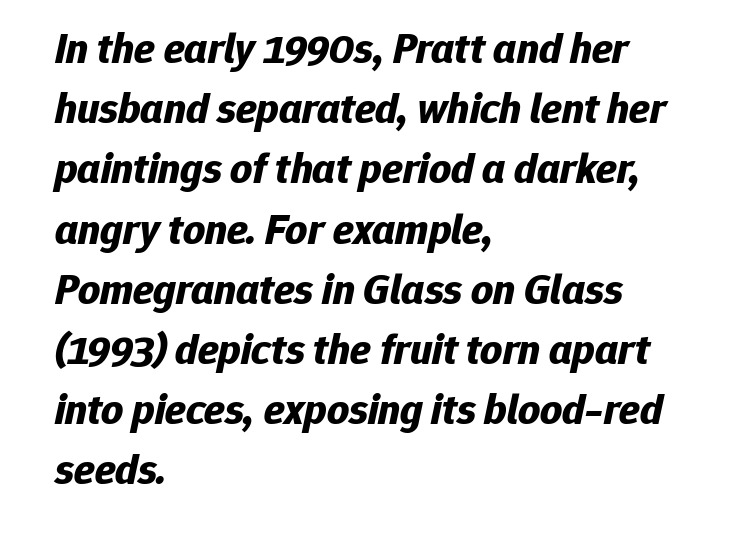
The image shows 43 px bold type, italic (leaning right); set left-aligned, normal line spacing (1.4x), normal letter spacing, not underlined; low stroke contrast and a medium x-height.
